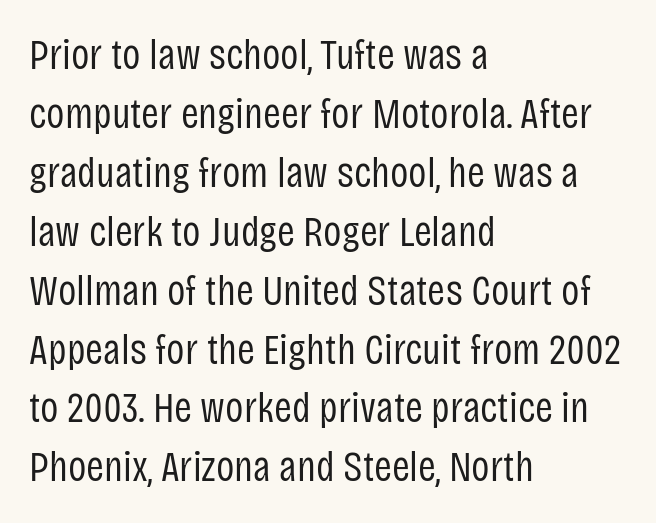
{"serif": "no", "italic": "no", "bold": "no", "weight": "regular", "width": "condensed", "stroke_contrast": "low", "x_height": "large", "monospaced": "no", "underline": "no", "align": "left", "line_spacing": "normal", "line_spacing_ratio": 1.37, "letter_spacing": "normal", "letter_spacing_em": 0.0, "glyph_px": 43}
